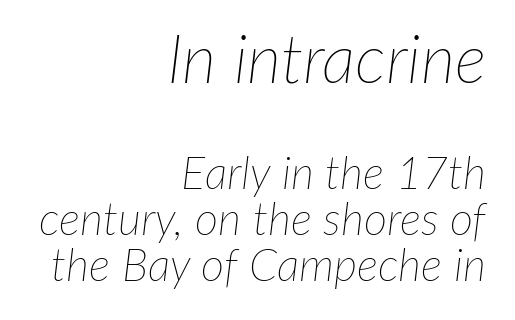
The image shows 67 px thin type, italic (leaning right); set right-aligned, tight line spacing (1.03x), normal letter spacing, not underlined; the first (top) block is 1.49x larger; low stroke contrast and a medium x-height.
